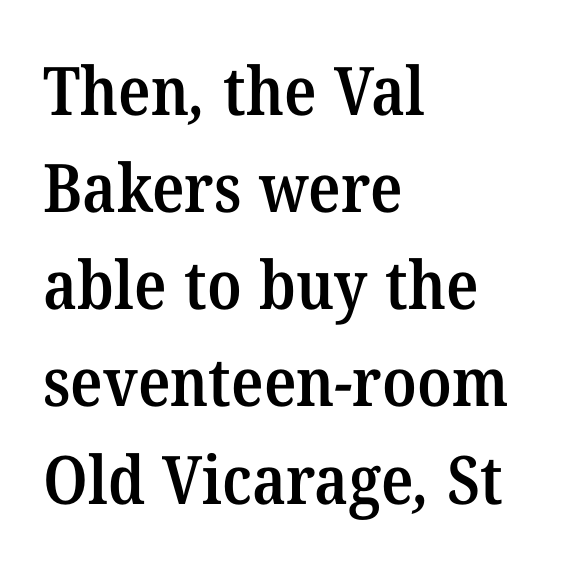
{"serif": "yes", "bold": "semi", "weight": "semibold", "width": "normal", "stroke_contrast": "medium", "x_height": "medium", "monospaced": "no", "underline": "no", "align": "left", "line_spacing": "normal", "line_spacing_ratio": 1.45, "letter_spacing": "normal", "letter_spacing_em": 0.0, "glyph_px": 67}
